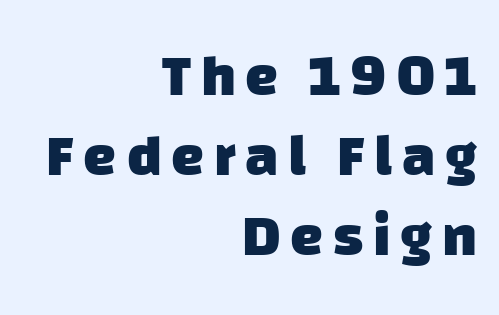
Q: Is the text bold? A: Yes.
Q: Is the typeface a serif or a sans-serif typeface? A: Sans-serif.
Q: Is the text underlined? A: No.
Q: How is the paragraph aligned? A: Right-aligned.
Q: Is the spacing between lines tight, normal or loose? A: Normal.
Q: Width (condensed, normal, or wide)? A: Normal.
Q: Stroke contrast? A: Low.
Q: x-height? A: Large.
Q: Monospaced? A: No.
